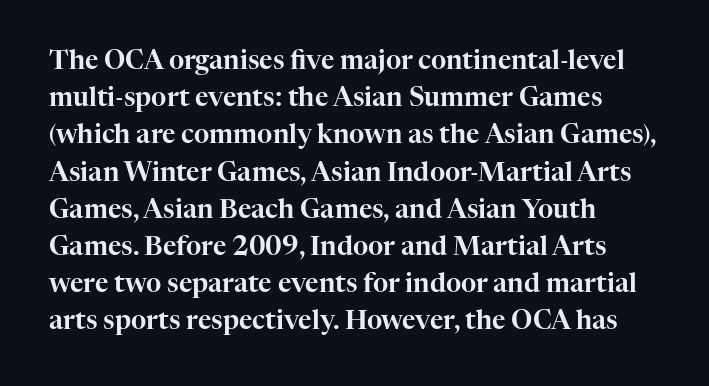
{"italic": "no", "underline": "no", "align": "left", "line_spacing": "normal", "line_spacing_ratio": 1.43, "letter_spacing": "normal", "letter_spacing_em": 0.0, "glyph_px": 26}
